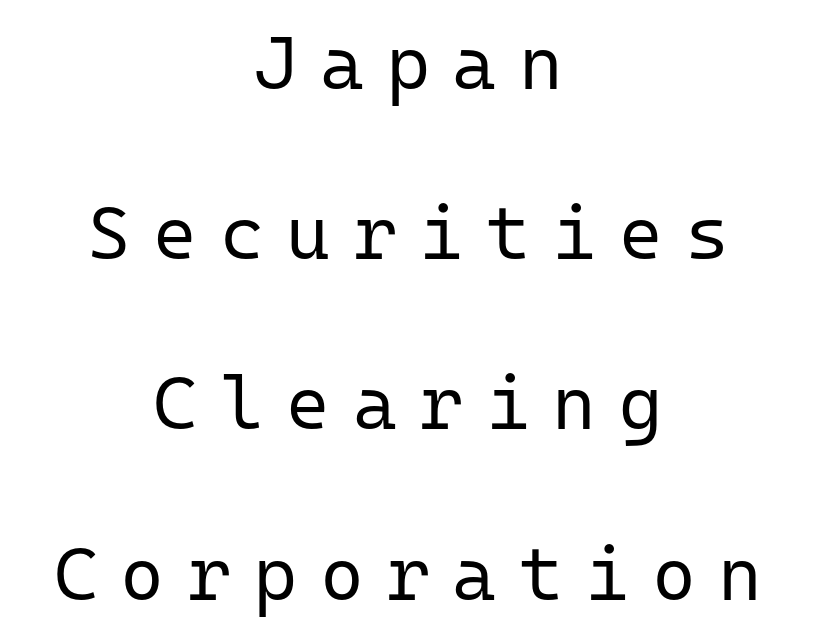
{"serif": "no", "italic": "no", "bold": "no", "weight": "regular", "width": "normal", "stroke_contrast": "low", "x_height": "medium", "monospaced": "yes", "underline": "no", "align": "center", "line_spacing": "loose", "line_spacing_ratio": 2.27, "letter_spacing": "wide", "letter_spacing_em": 0.3, "glyph_px": 75}
